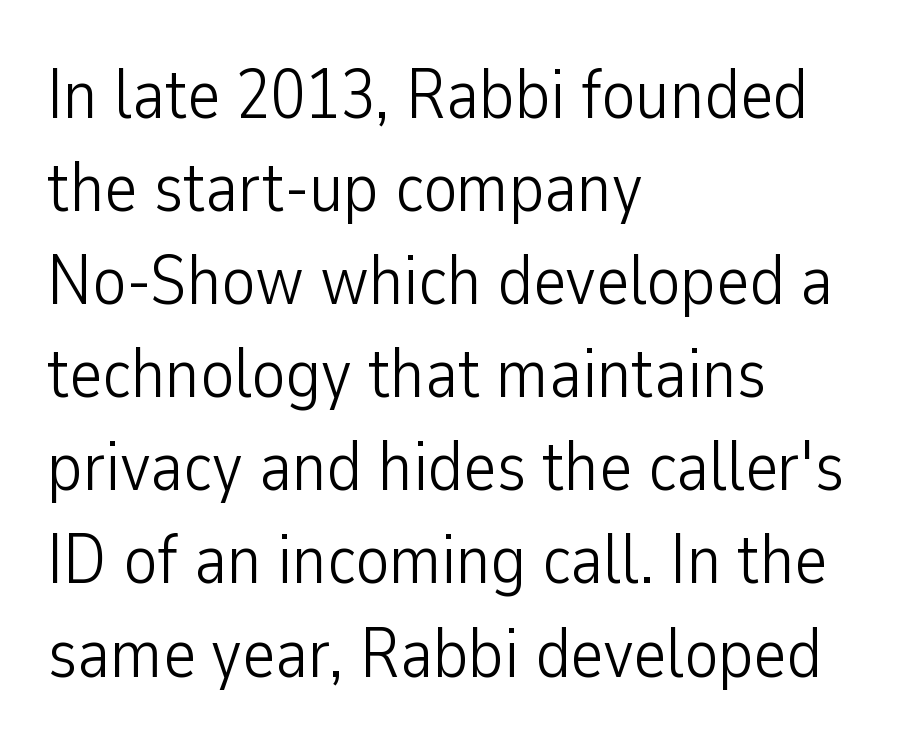
{"serif": "no", "italic": "no", "bold": "no", "weight": "light", "width": "condensed", "stroke_contrast": "low", "x_height": "medium", "monospaced": "no", "underline": "no", "align": "left", "line_spacing": "normal", "line_spacing_ratio": 1.33, "letter_spacing": "normal", "letter_spacing_em": 0.0, "glyph_px": 70}
